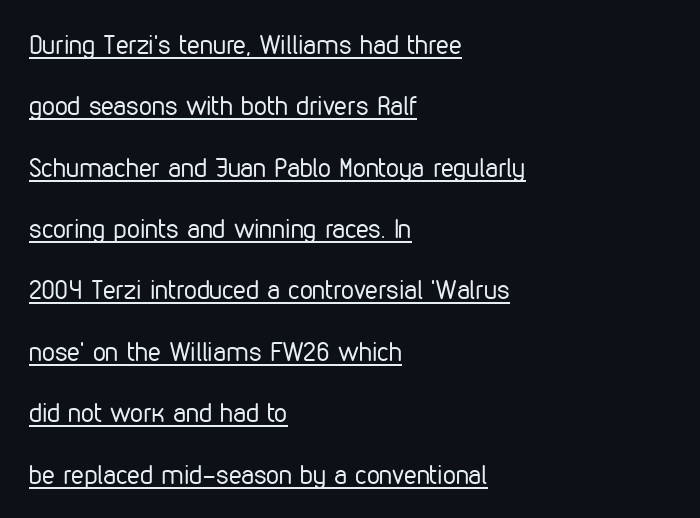
A roman cut, with each character standing at attention. The sample's only ornament is a line tracing under the words. On a weight scale, this lands at 450 or below. The line-height multiplier appears high, well above default.
